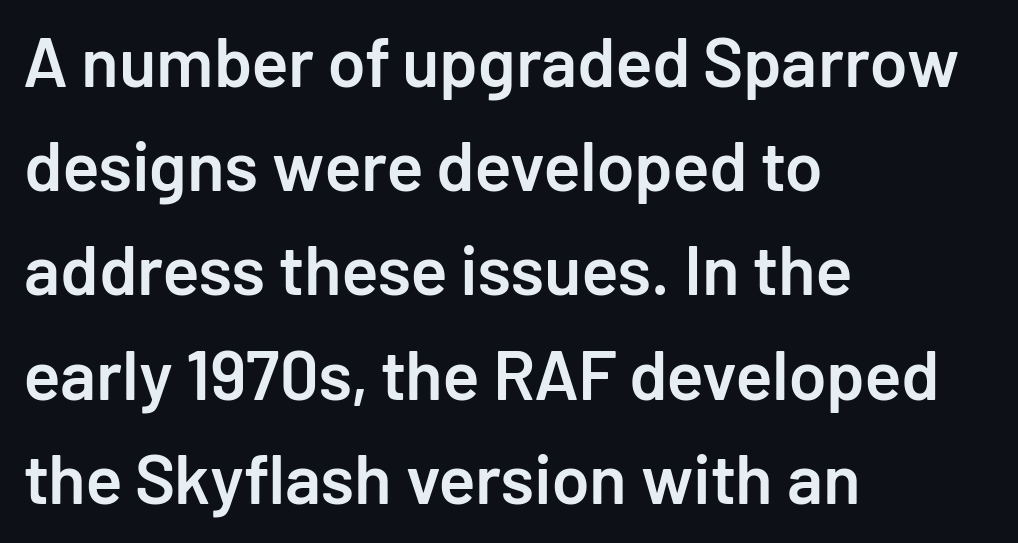
The image shows 69 px semibold sans-serif type, upright; set left-aligned, normal line spacing (1.51x), normal letter spacing, not underlined; low stroke contrast and a medium x-height.
